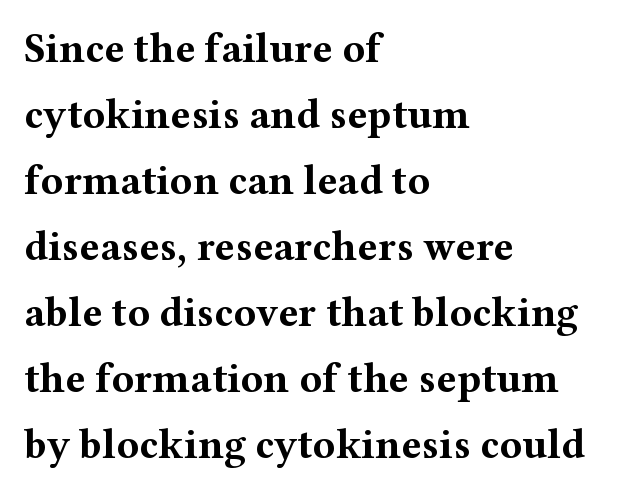
Designer's note — italics off, roman on. Note: serifs present on the glyphs. A typesetter would call this leading conventional body-copy spacing. You could call the tracking neutral — neither tight nor loose. The baseline area is clear. Alignment: flush left.
